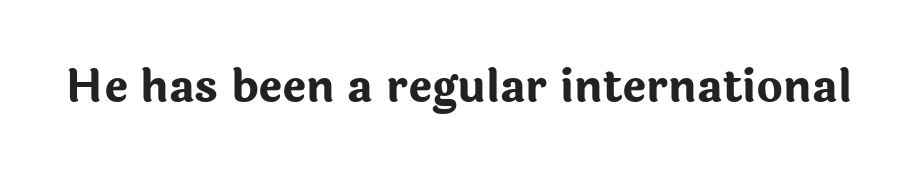
The image shows 45 px bold sans-serif type, upright; set normal letter spacing, not underlined; low stroke contrast and a medium x-height.
